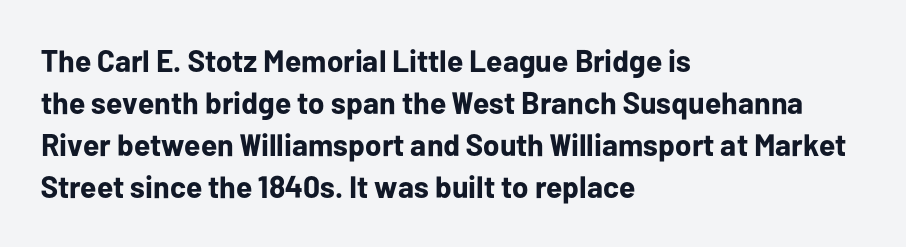
You can tell it's not italic because the verticals are truly vertical. The rows are spaced the way most documents space them. The type is set solid horizontally, with unmodified tracking. Clear beneath every line of the passage.
